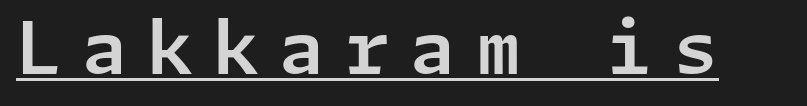
The image shows 73 px sans-serif type, upright; set unusually wide letter spacing (+0.28 em), underlined; low stroke contrast and a medium x-height.
